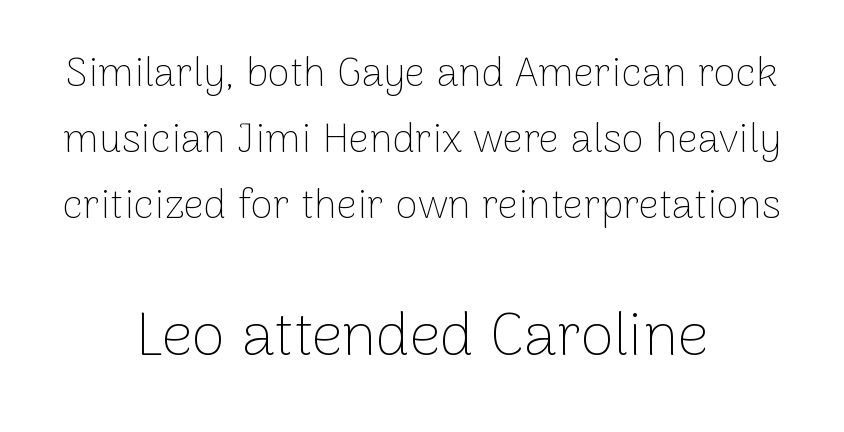
Q: Is the text bold? A: No.
Q: Is the text italic (slanted)? A: No, it is upright.
Q: Is the typeface a serif or a sans-serif typeface? A: Sans-serif.
Q: Is the text underlined? A: No.
Q: How is the paragraph aligned? A: Centered.
Q: Is the spacing between letters normal or unusually wide? A: Normal.
Q: Is the spacing between lines tight, normal or loose? A: Normal.
Q: Which block of text is set in a larger size, the first (top) or the second (bottom)? A: The second (bottom) one.
Q: Width (condensed, normal, or wide)? A: Normal.
Q: Stroke contrast? A: Low.
Q: x-height? A: Medium.
Q: Monospaced? A: No.
